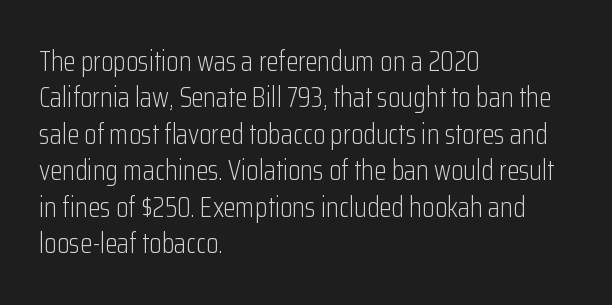
The face used here is proportionally spaced, like ordinary book or web type. Decoration check: the copy has no underline. The vertical gap from one line to the next is medium. Compared with a centered layout, this one pins lines to the left instead. The font's upright variant was chosen for this text.
